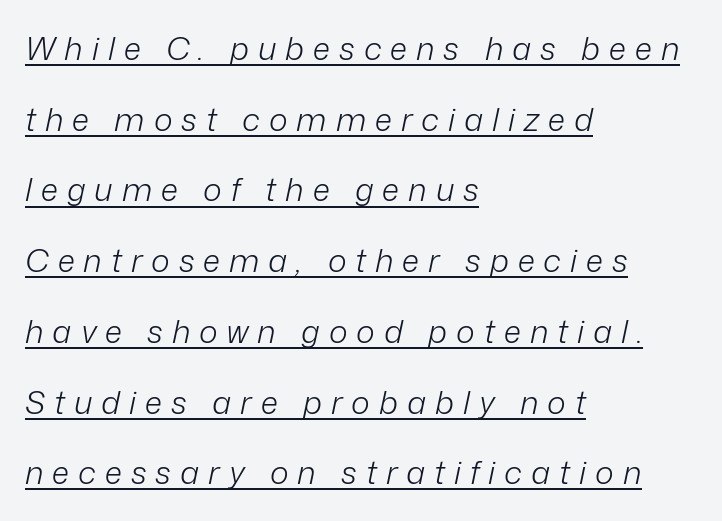
A typesetter would call this proportional, since set widths differ per character. Caption: multi-line text, flush left, ragged right. Caption: face not bold, strokes unweighted. The line texture is sparse and dotted thanks to wide tracking. You could fit nearly another row in the gap between these rows.
